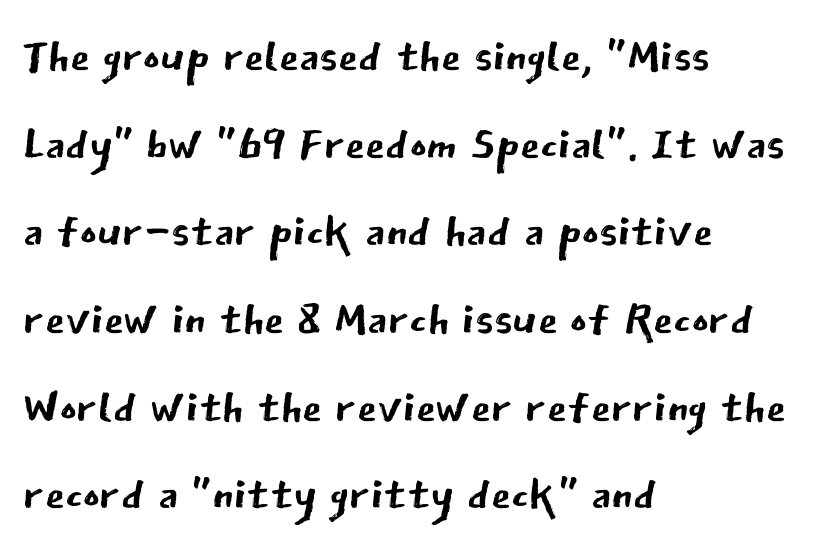
The image shows 64 px regular-weight sans-serif type, upright; set left-aligned, normal line spacing (1.37x), normal letter spacing, not underlined; low stroke contrast and a medium x-height.
